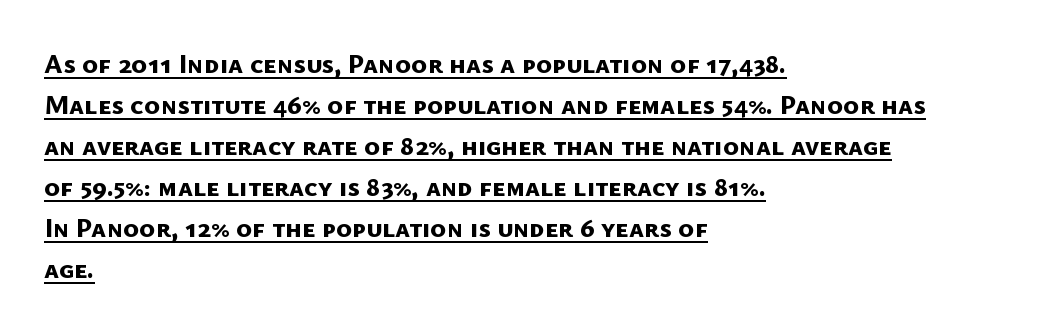
The image shows 27 px bold type; set left-aligned, normal line spacing (1.52x), normal letter spacing, underlined.
